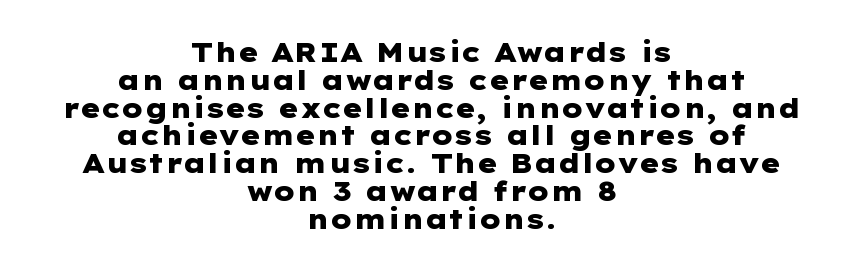
The image shows 27 px bold type, upright; set centered, tight line spacing (1.03x), normal letter spacing, not underlined.
